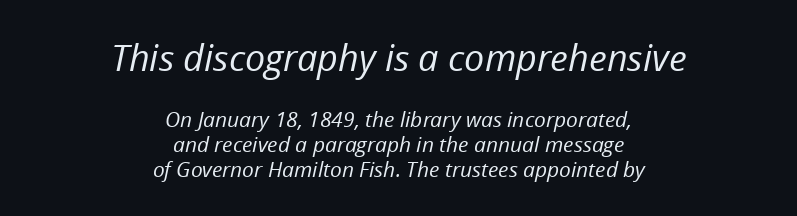
The image shows 36 px regular-weight type, italic (leaning right); set centered, line spacing 1.19x, normal letter spacing, not underlined; the first (top) block is 1.71x larger; low stroke contrast and a medium x-height.
